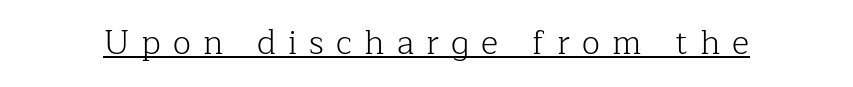
Q: Is the text bold? A: No.
Q: Is the text italic (slanted)? A: No, it is upright.
Q: Is the typeface a serif or a sans-serif typeface? A: Serif.
Q: Is the text underlined? A: Yes.
Q: Is the spacing between letters normal or unusually wide? A: Unusually wide.
Q: Width (condensed, normal, or wide)? A: Normal.
Q: Stroke contrast? A: Low.
Q: x-height? A: Medium.
Q: Monospaced? A: No.
